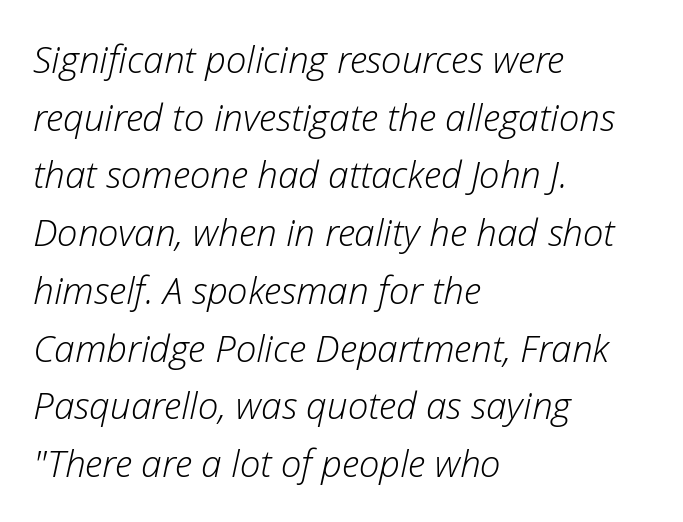
{"italic": "yes", "lean": "right", "slant_degrees": 12, "bold": "no", "weight": "light", "width": "normal", "stroke_contrast": "low", "x_height": "medium", "monospaced": "no", "underline": "no", "align": "left", "line_spacing": "normal", "line_spacing_ratio": 1.56, "letter_spacing": "normal", "letter_spacing_em": 0.0, "glyph_px": 37}
